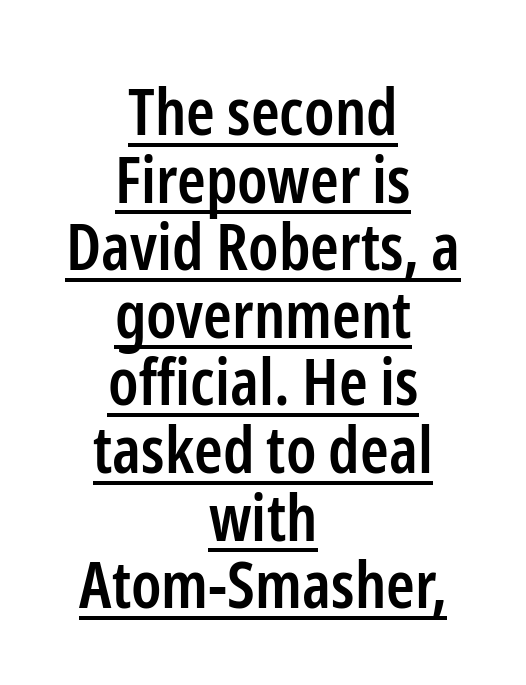
{"serif": "no", "italic": "no", "bold": "semi", "weight": "semibold", "width": "condensed", "stroke_contrast": "low", "x_height": "medium", "monospaced": "no", "underline": "yes", "align": "center", "line_spacing": "tight", "line_spacing_ratio": 1.04, "letter_spacing": "normal", "letter_spacing_em": 0.0, "glyph_px": 65}
